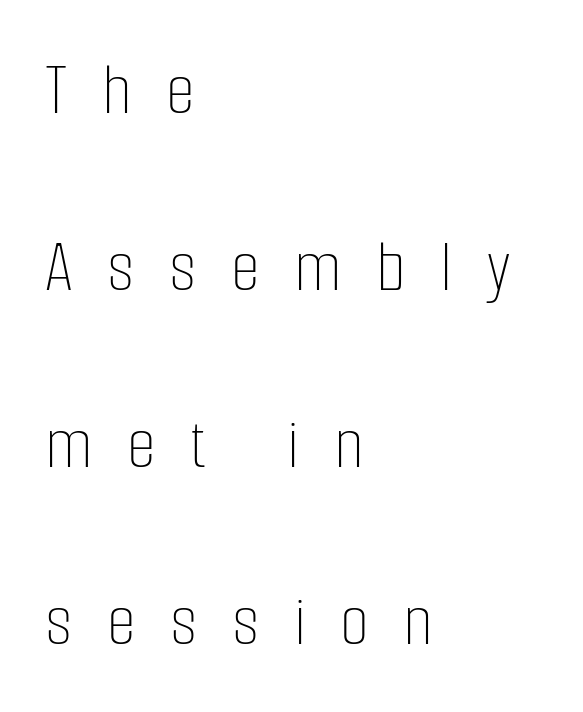
Q: Is the text bold? A: No.
Q: Is the text italic (slanted)? A: No, it is upright.
Q: Is the text underlined? A: No.
Q: How is the paragraph aligned? A: Left-aligned.
Q: Is the spacing between letters normal or unusually wide? A: Unusually wide.
Q: Is the spacing between lines tight, normal or loose? A: Loose.
Q: Width (condensed, normal, or wide)? A: Condensed.
Q: Stroke contrast? A: Low.
Q: x-height? A: Medium.
Q: Monospaced? A: No.
